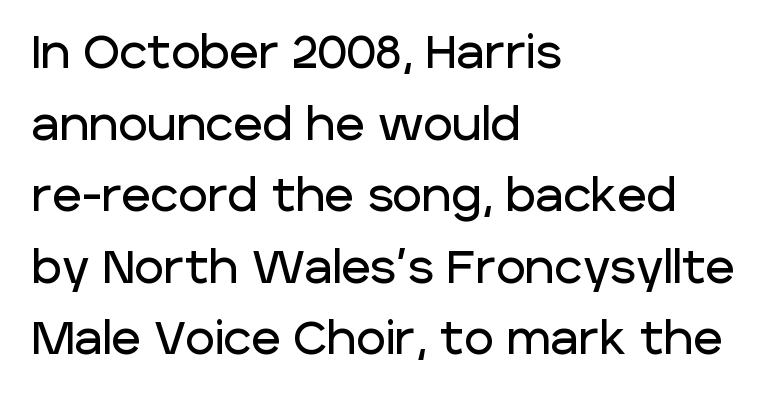
{"serif": "no", "italic": "no", "width": "normal", "stroke_contrast": "low", "x_height": "large", "monospaced": "no", "underline": "no", "align": "left", "line_spacing": "normal", "line_spacing_ratio": 1.59, "letter_spacing": "normal", "letter_spacing_em": 0.0, "glyph_px": 45}
